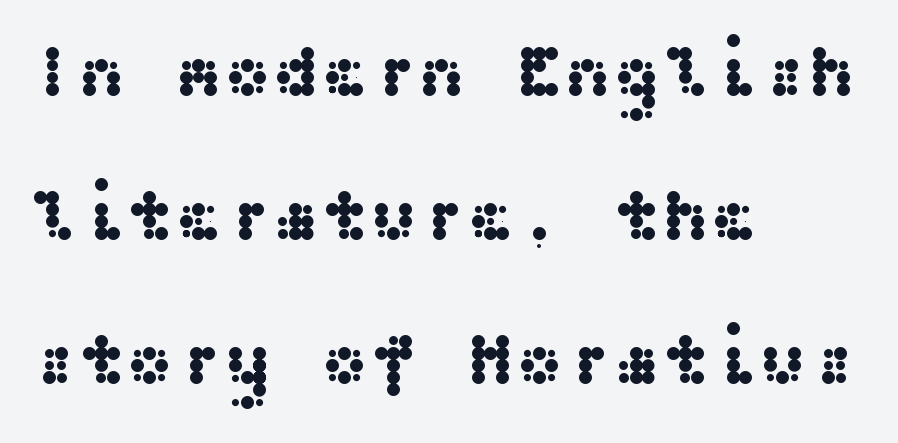
{"serif": "no", "italic": "no", "width": "wide", "stroke_contrast": "medium", "x_height": "medium", "underline": "no", "align": "left", "line_spacing": "loose", "line_spacing_ratio": 1.97, "letter_spacing": "normal", "letter_spacing_em": 0.0, "glyph_px": 73}
